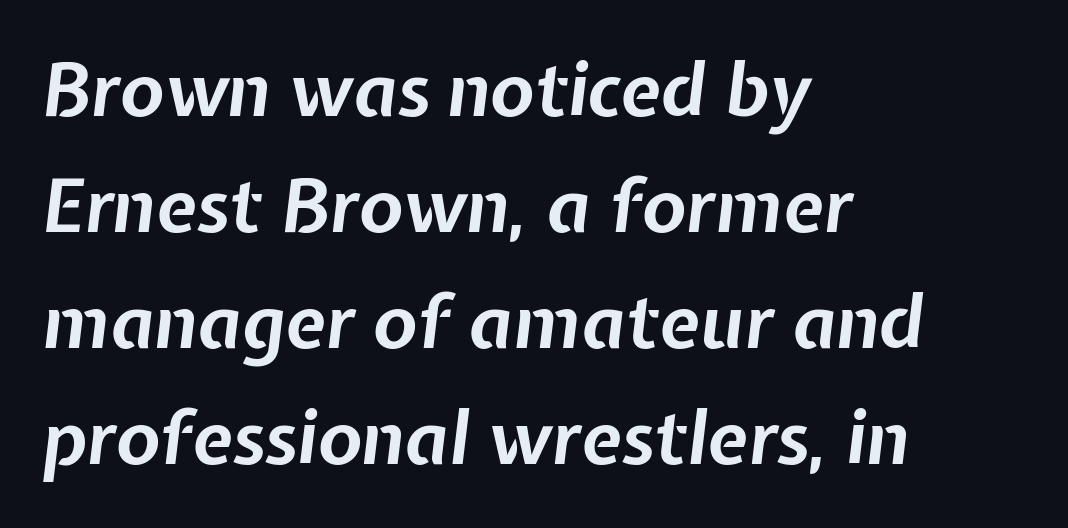
{"italic": "yes", "lean": "right", "slant_degrees": 7, "bold": "yes", "weight": "bold", "width": "normal", "stroke_contrast": "low", "x_height": "medium", "monospaced": "no", "underline": "no", "align": "left", "line_spacing": "normal", "line_spacing_ratio": 1.59, "letter_spacing": "normal", "letter_spacing_em": 0.0, "glyph_px": 73}
